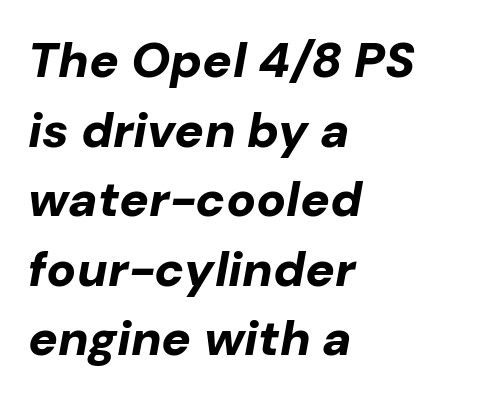
Q: Is the text bold? A: Yes.
Q: Is the text italic (slanted)? A: Yes, it leans right by about 10 degrees.
Q: Is the text underlined? A: No.
Q: How is the paragraph aligned? A: Left-aligned.
Q: Is the spacing between letters normal or unusually wide? A: Normal.
Q: Is the spacing between lines tight, normal or loose? A: Normal.
Q: Width (condensed, normal, or wide)? A: Normal.
Q: Stroke contrast? A: Low.
Q: x-height? A: Medium.
Q: Monospaced? A: No.
